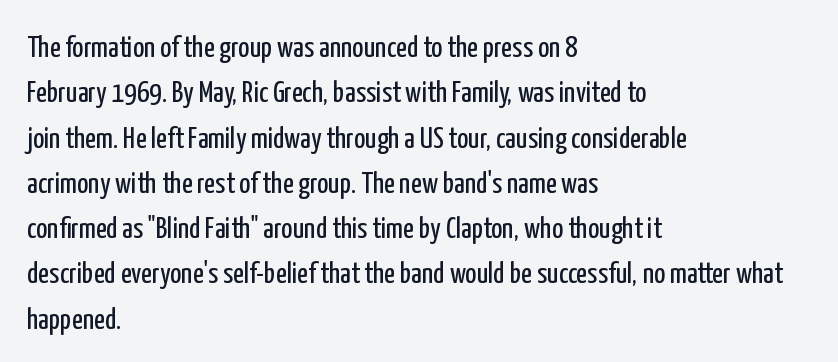
Q: Is the text bold? A: No.
Q: Is the text italic (slanted)? A: No, it is upright.
Q: Is the typeface a serif or a sans-serif typeface? A: Sans-serif.
Q: Is the text underlined? A: No.
Q: How is the paragraph aligned? A: Left-aligned.
Q: Is the spacing between letters normal or unusually wide? A: Normal.
Q: Is the spacing between lines tight, normal or loose? A: Normal.
Q: Width (condensed, normal, or wide)? A: Condensed.
Q: Stroke contrast? A: Low.
Q: x-height? A: Medium.
Q: Monospaced? A: No.
